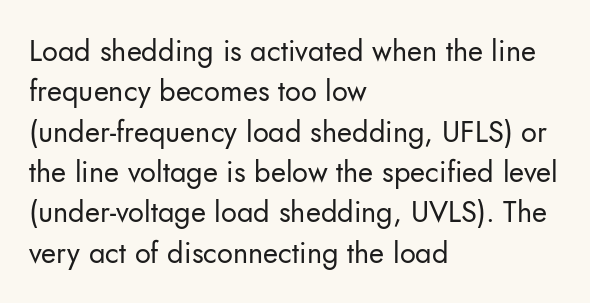
{"serif": "no", "italic": "no", "bold": "no", "weight": "regular", "width": "normal", "stroke_contrast": "low", "x_height": "small", "monospaced": "no", "underline": "no", "align": "left", "line_spacing": "normal", "line_spacing_ratio": 1.39, "letter_spacing": "normal", "letter_spacing_em": 0.0, "glyph_px": 29}
